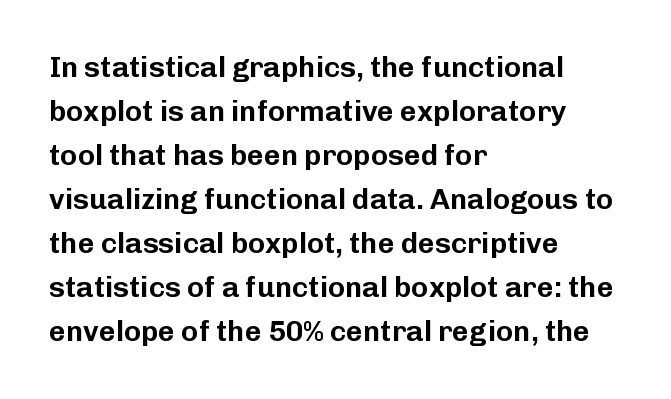
{"serif": "no", "italic": "no", "width": "normal", "stroke_contrast": "low", "x_height": "medium", "monospaced": "no", "underline": "no", "align": "left", "line_spacing": "normal", "line_spacing_ratio": 1.52, "letter_spacing": "normal", "letter_spacing_em": 0.0, "glyph_px": 29}
